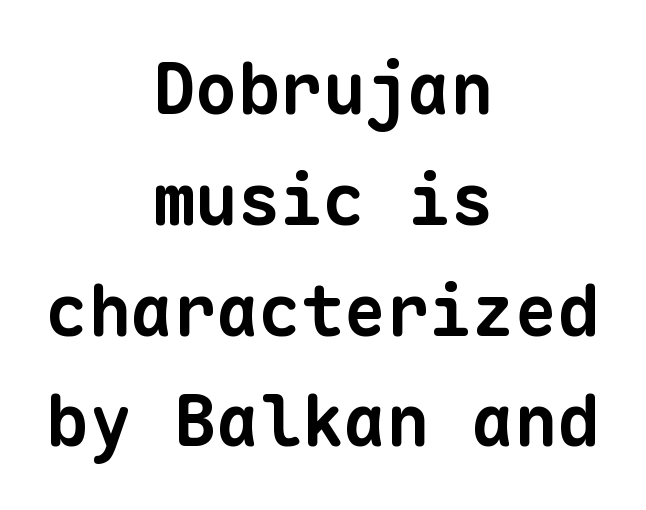
The setting favours the middle, as headings and verse often do. Check under the words: just untouched page. The sample has been set heavy, in full bold. Line spacing here is normal. The letters march in equal steps, a hallmark of fixed-pitch type.
